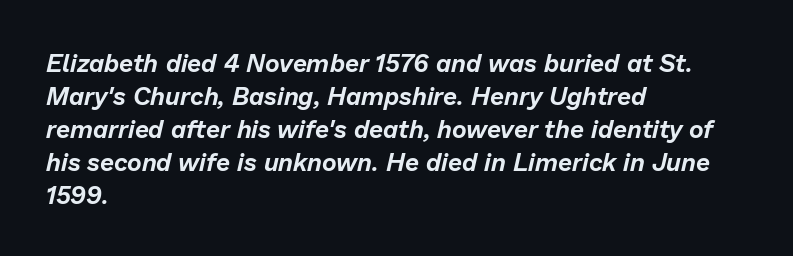
{"italic": "yes", "lean": "right", "slant_degrees": 13, "underline": "no", "align": "left", "line_spacing": "normal", "line_spacing_ratio": 1.32, "letter_spacing": "normal", "letter_spacing_em": 0.0, "glyph_px": 25}
